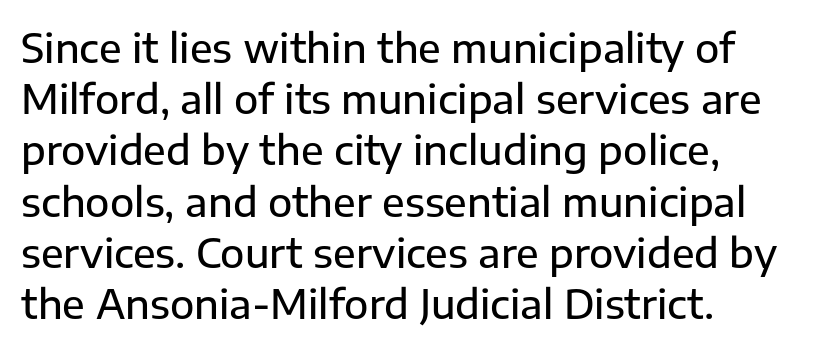
The image shows 40 px sans-serif type, upright; set left-aligned, normal line spacing (1.28x), normal letter spacing, not underlined; low stroke contrast and a medium x-height.
